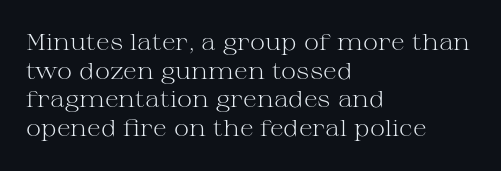
Q: Is the text bold? A: No.
Q: Is the text italic (slanted)? A: No, it is upright.
Q: Is the text underlined? A: No.
Q: How is the paragraph aligned? A: Left-aligned.
Q: Is the spacing between letters normal or unusually wide? A: Normal.
Q: Is the spacing between lines tight, normal or loose? A: Normal.
